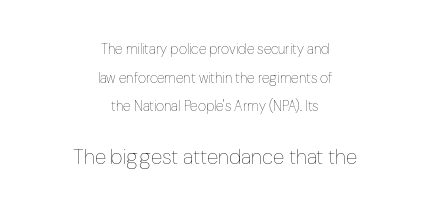
{"italic": "no", "bold": "no", "underline": "no", "align": "center", "line_spacing": "loose", "line_spacing_ratio": 2.05, "letter_spacing": "normal", "letter_spacing_em": 0.0, "larger_block": "second", "size_ratio": 1.5, "glyph_px": 21}
